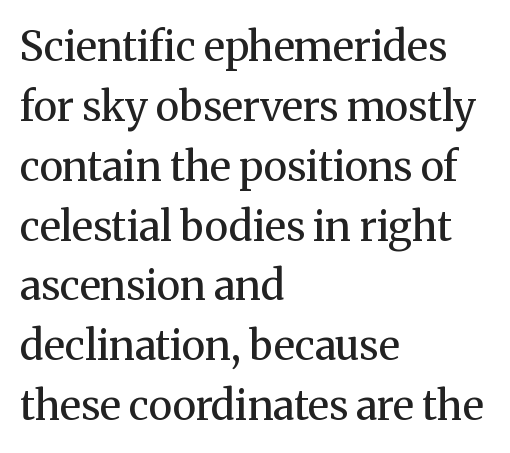
Quick note: not italic, upright. Horizontally, the lines are justified to the leading edge only. Note the varied advance widths — an 'i' is clearly narrower than an 'm'. The weight would be labelled regular, book, light, or lighter still.
